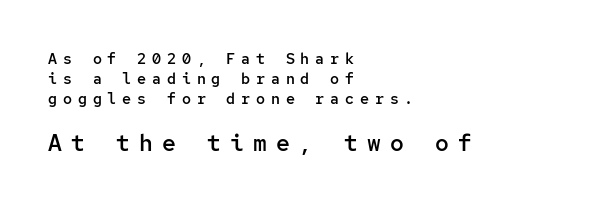
The image shows 23 px text type, upright; set left-aligned, normal line spacing (1.35x), unusually wide letter spacing (+0.39 em), not underlined; the second (bottom) block is 1.53x larger.
